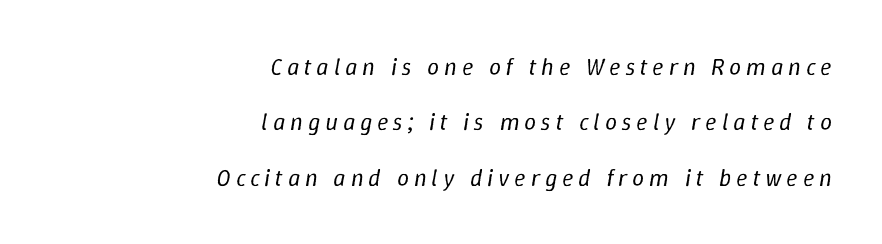
Q: Is the text bold? A: No.
Q: Is the text italic (slanted)? A: Yes, it leans right by about 9 degrees.
Q: Is the text underlined? A: No.
Q: How is the paragraph aligned? A: Right-aligned.
Q: Is the spacing between letters normal or unusually wide? A: Unusually wide.
Q: Is the spacing between lines tight, normal or loose? A: Loose.
